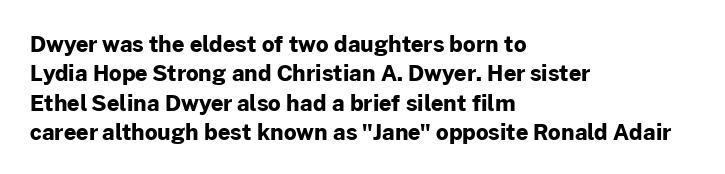
{"italic": "no", "bold": "yes", "underline": "no", "align": "left", "line_spacing": "normal", "line_spacing_ratio": 1.33, "letter_spacing": "normal", "letter_spacing_em": 0.0, "glyph_px": 22}
